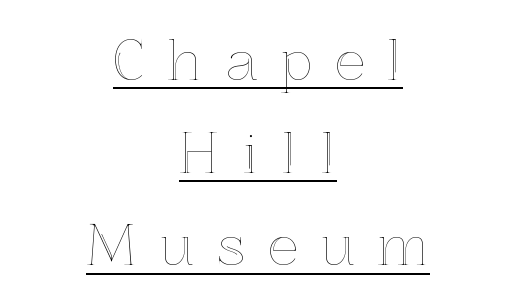
The image shows 53 px text type, upright; set centered, line spacing 1.75x, unusually wide letter spacing (+0.45 em), underlined; a medium x-height.
